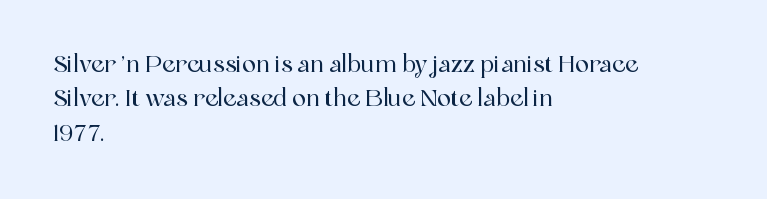
If you drew a ruler down the left edge, every line would touch it. Any mark beneath the type? The region is blank. Vertical spacing — default. It's the straight-up-and-down kind of type.
